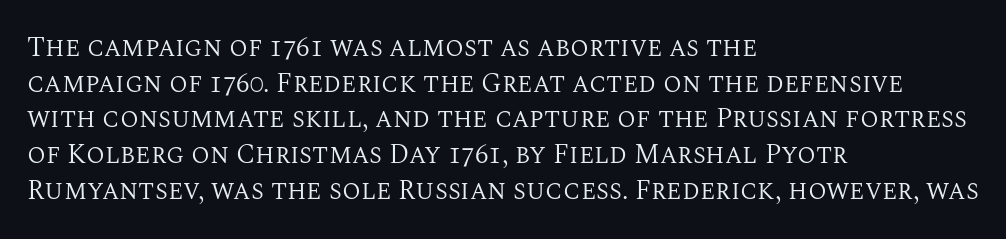
Q: Is the text bold? A: No.
Q: Is the text italic (slanted)? A: No, it is upright.
Q: Is the text underlined? A: No.
Q: How is the paragraph aligned? A: Left-aligned.
Q: Is the spacing between letters normal or unusually wide? A: Normal.
Q: Is the spacing between lines tight, normal or loose? A: Normal.
